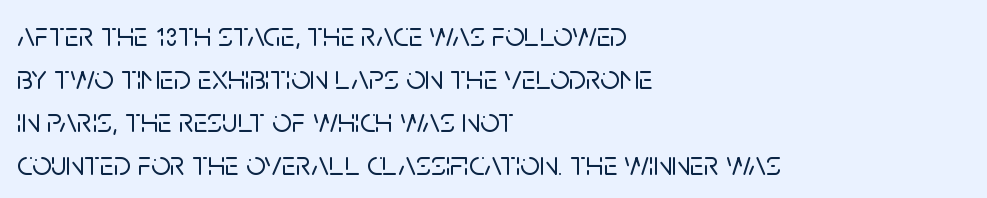
Q: Is the text italic (slanted)? A: No, it is upright.
Q: Is the typeface a serif or a sans-serif typeface? A: Sans-serif.
Q: Is the text underlined? A: No.
Q: How is the paragraph aligned? A: Left-aligned.
Q: Is the spacing between letters normal or unusually wide? A: Normal.
Q: Is the spacing between lines tight, normal or loose? A: Normal.
Q: Width (condensed, normal, or wide)? A: Normal.
Q: Stroke contrast? A: Low.
Q: x-height? A: Large.
Q: Monospaced? A: No.
